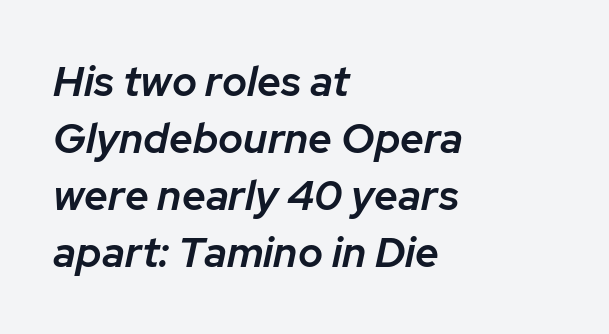
Think of a printed novel: that variable character pitch is what you see here. The letters sit at their default tracking, neither squeezed nor spread. The rows are spaced the way most documents space them. The letters are slanted; this is an italic face. The ragged edge is on the right, which tells us the setting is flush left. Honestly, there is no underline to notice here at all.
